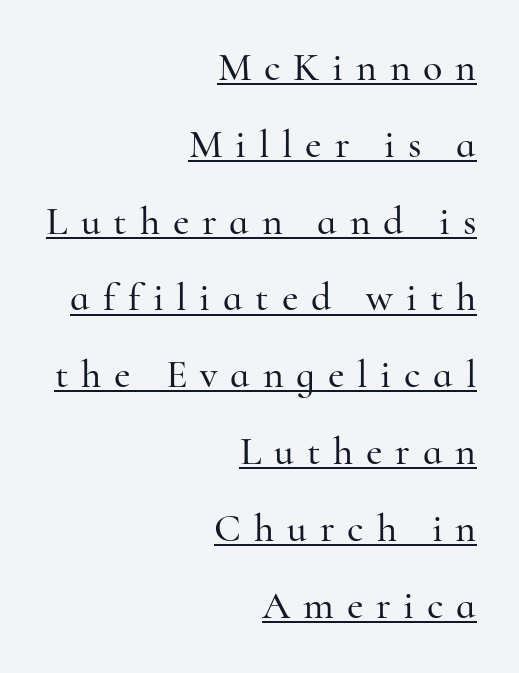
The paragraph has a hard right edge and a soft left edge. A typesetter would call this heavily tracked-out type. The lettering is marked with a stroke running underneath it. The rendering uses a large line-height, opening up the rows.
